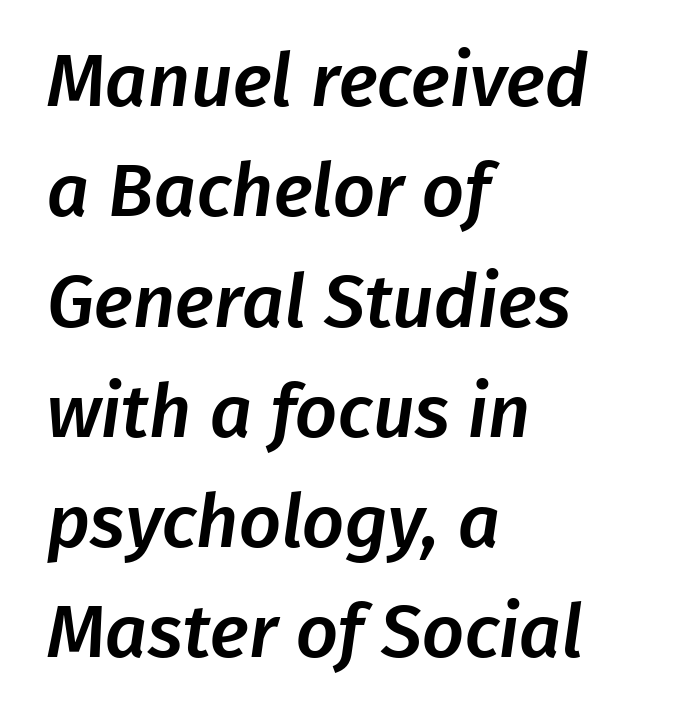
{"serif": "no", "width": "normal", "stroke_contrast": "low", "x_height": "medium", "monospaced": "no", "underline": "no", "align": "left", "line_spacing": "normal", "line_spacing_ratio": 1.49, "letter_spacing": "normal", "letter_spacing_em": 0.0, "glyph_px": 74}
